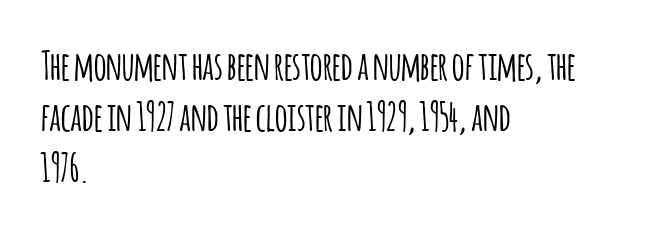
Q: Is the text italic (slanted)? A: No, it is upright.
Q: Is the typeface a serif or a sans-serif typeface? A: Sans-serif.
Q: Is the text underlined? A: No.
Q: How is the paragraph aligned? A: Left-aligned.
Q: Is the spacing between letters normal or unusually wide? A: Normal.
Q: Is the spacing between lines tight, normal or loose? A: Normal.
Q: Width (condensed, normal, or wide)? A: Condensed.
Q: Stroke contrast? A: Low.
Q: x-height? A: Large.
Q: Monospaced? A: No.
